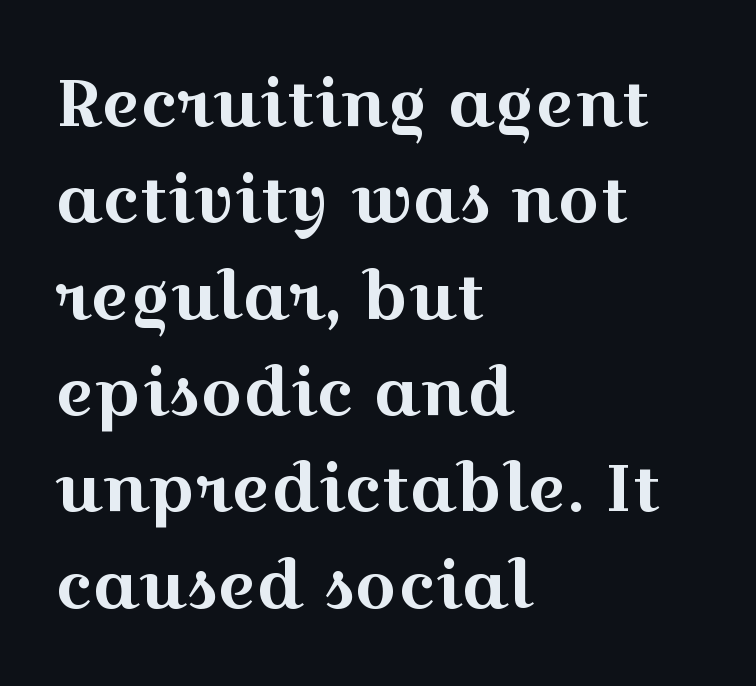
{"serif": "yes", "italic": "no", "width": "wide", "x_height": "medium", "monospaced": "no", "underline": "no", "align": "left", "line_spacing": "normal", "line_spacing_ratio": 1.46, "letter_spacing": "normal", "letter_spacing_em": 0.0, "glyph_px": 66}
